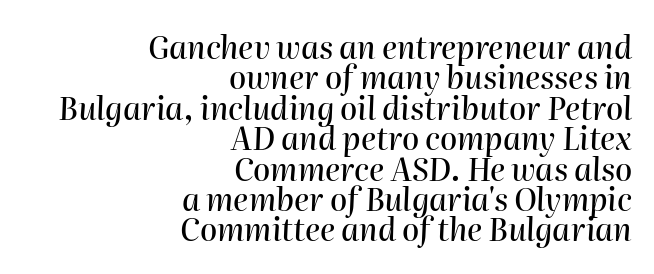
The image shows 31 px text type, italic (leaning right); set right-aligned, tight line spacing (0.98x), normal letter spacing, not underlined; high stroke contrast and a medium x-height.
